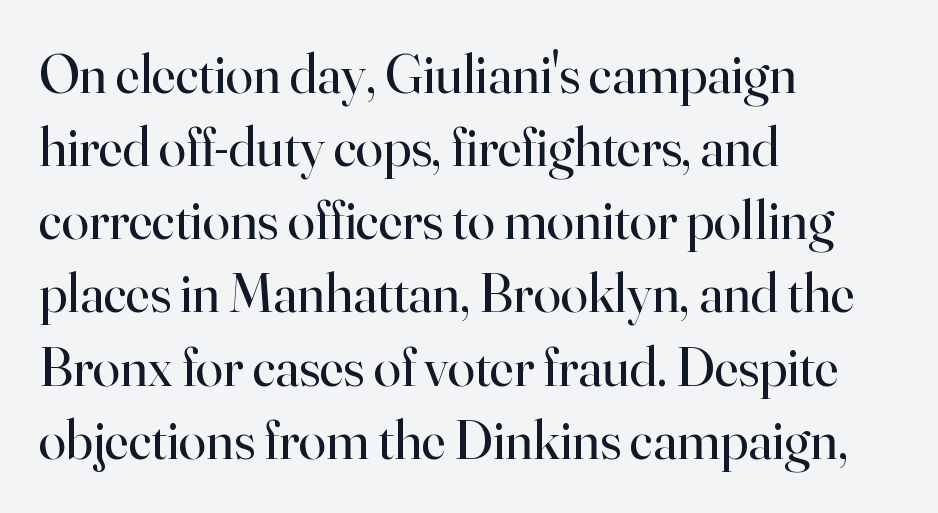
Do the characters align in a grid? No, the font is proportional. No heavy texture on the line: the type isn't bold. Designer's note — italics off, roman on. Descenders are the only things crossing below the line. Here the glyphs are tracked normally, forming tight word shapes. The ragged edge is on the right, which tells us the setting is flush left.
